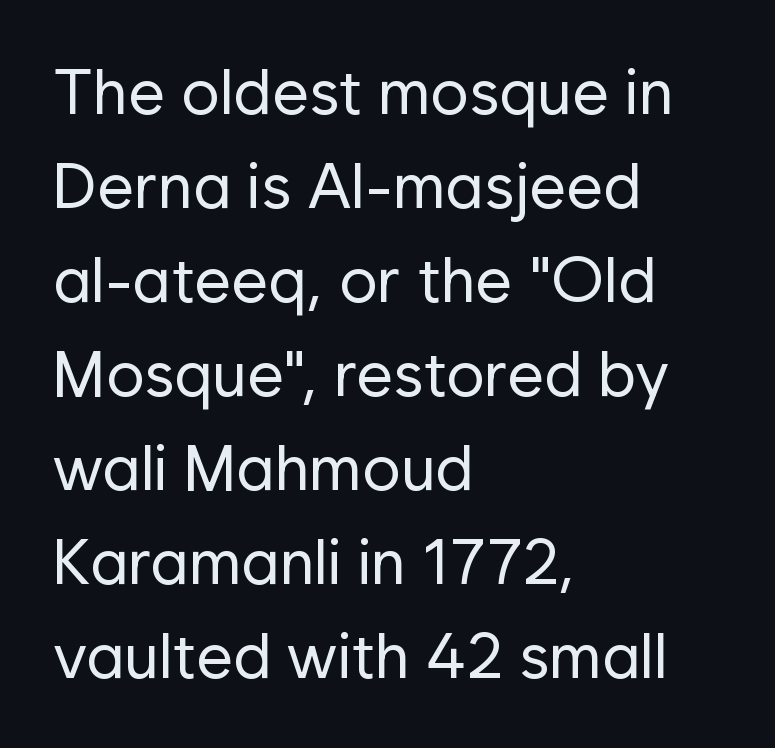
{"serif": "no", "italic": "no", "bold": "no", "weight": "regular", "width": "normal", "stroke_contrast": "low", "x_height": "medium", "monospaced": "no", "underline": "no", "align": "left", "line_spacing": "normal", "line_spacing_ratio": 1.47, "letter_spacing": "normal", "letter_spacing_em": 0.0, "glyph_px": 64}
